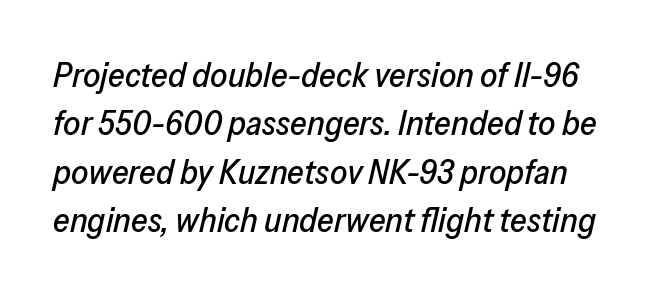
{"italic": "yes", "lean": "right", "slant_degrees": 13, "width": "normal", "stroke_contrast": "low", "x_height": "medium", "monospaced": "no", "underline": "no", "line_spacing": "normal", "line_spacing_ratio": 1.42, "letter_spacing": "normal", "letter_spacing_em": 0.0, "glyph_px": 34}
